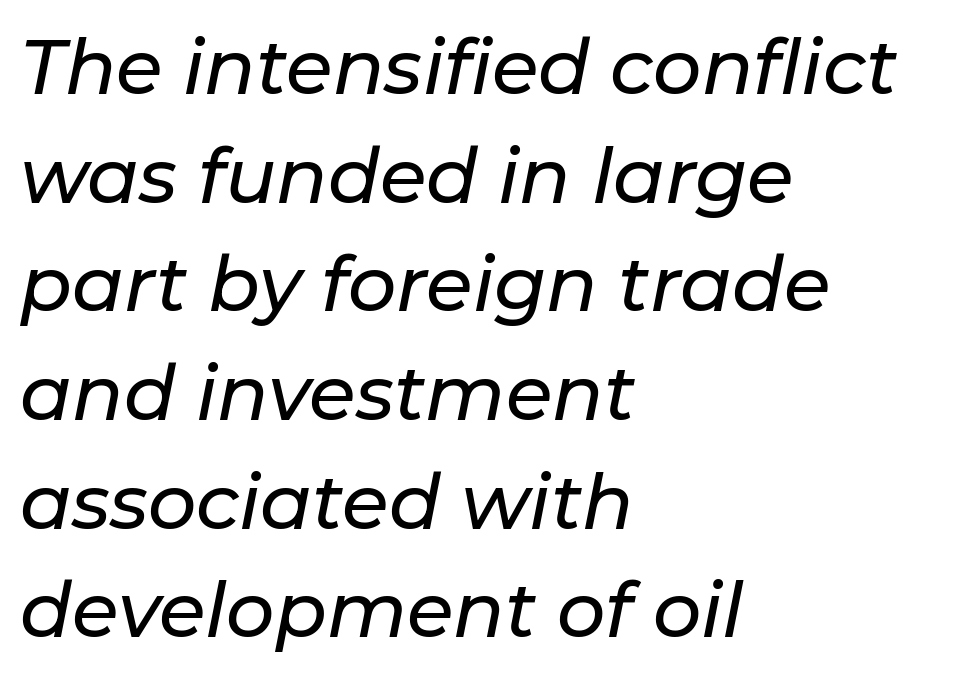
The image shows 76 px text type, italic (leaning right); set left-aligned, normal line spacing (1.43x), normal letter spacing, not underlined; low stroke contrast and a medium x-height.
